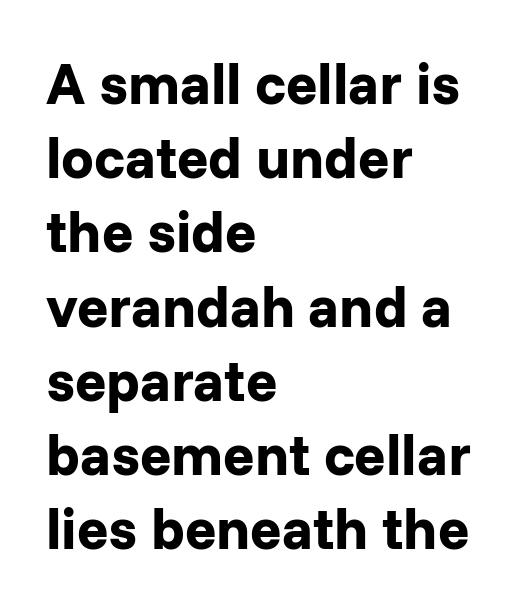
Students, observe: this is what conventionally led text looks like. Is there any slant? The stems are plumb. The space beneath each line is pristine and unruled. Nothing sits at the stroke ends, so this counts as sans-serif.
